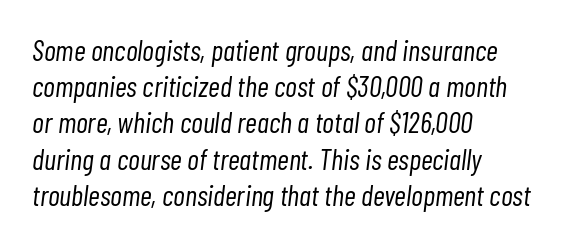
{"italic": "yes", "lean": "right", "slant_degrees": 7, "bold": "no", "weight": "light", "width": "condensed", "stroke_contrast": "low", "x_height": "medium", "monospaced": "no", "underline": "no", "align": "left", "line_spacing": "normal", "line_spacing_ratio": 1.25, "letter_spacing": "normal", "letter_spacing_em": 0.0, "glyph_px": 29}
